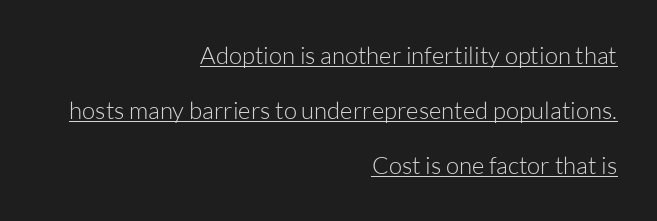
Weight class: somewhere from thin through regular. Where is the straight margin? On the right. Style check: upright. Does a line run under the words? Yes, clearly.
